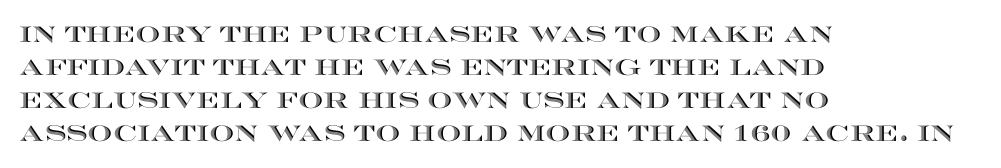
{"italic": "no", "underline": "no", "align": "left", "line_spacing": "normal", "line_spacing_ratio": 1.5, "letter_spacing": "normal", "letter_spacing_em": 0.0, "glyph_px": 22}
